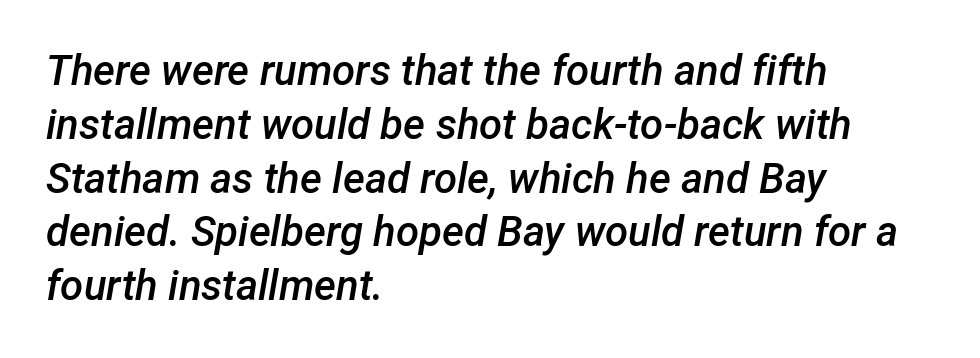
Q: Is the text bold? A: Semi-bold.
Q: Is the text italic (slanted)? A: Yes, it leans right by about 12 degrees.
Q: Is the text underlined? A: No.
Q: How is the paragraph aligned? A: Left-aligned.
Q: Is the spacing between letters normal or unusually wide? A: Normal.
Q: Is the spacing between lines tight, normal or loose? A: Normal.
Q: Width (condensed, normal, or wide)? A: Normal.
Q: Stroke contrast? A: Low.
Q: x-height? A: Medium.
Q: Monospaced? A: No.
